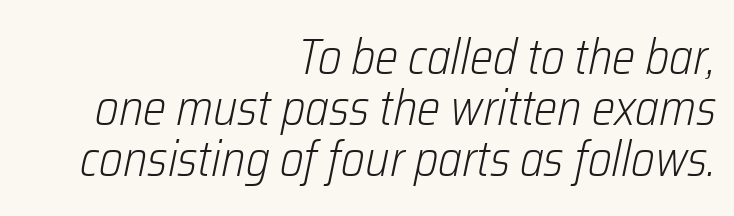
Character widths vary here, with narrow letters taking less room than wide ones. Compared with a flush-left layout, this one pins lines to the opposite, right side. Students, observe: this is what under-led, compact text looks like. There is no visible air inserted between adjacent glyphs. Emphasis-style slanted type is in use. The string is rendered with underlining switched off.
